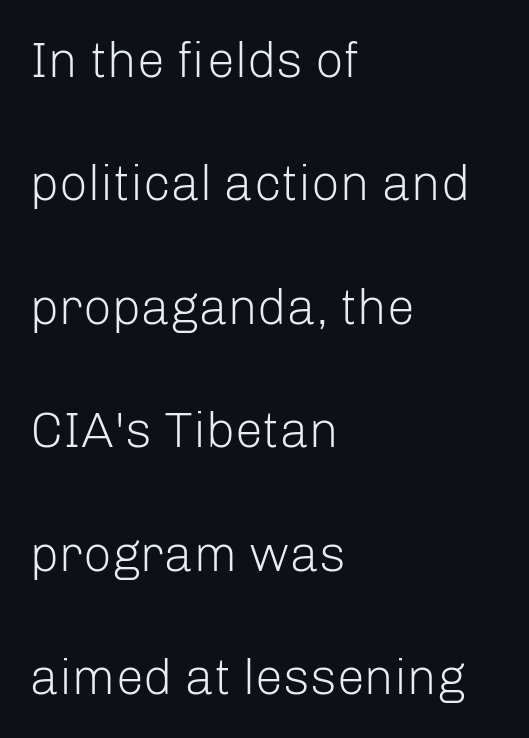
The image shows 50 px light sans-serif type, upright; set left-aligned, loose line spacing (2.47x), normal letter spacing, not underlined; low stroke contrast and a medium x-height.
